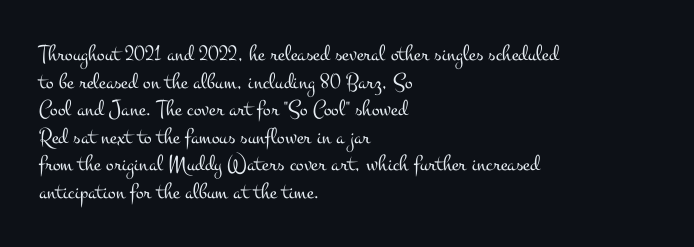
The string is rendered with underlining switched off. The lines are quadded left. Tracking here is standard; glyphs follow each other at the usual distance. The letters look calm and open, with moderate or lighter stems.
